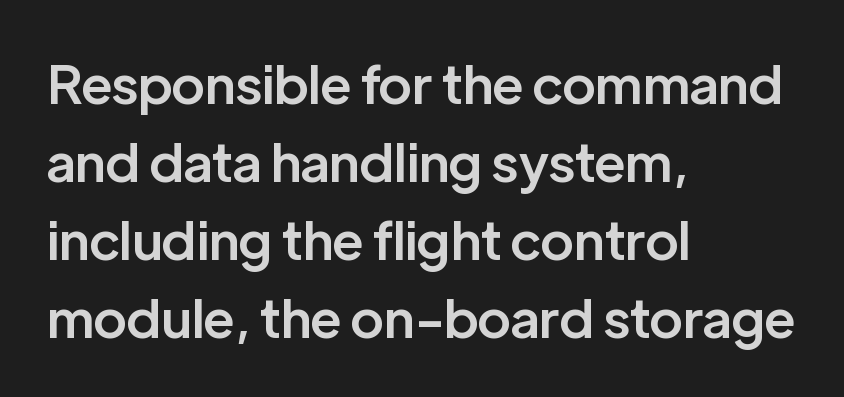
Descenders hang freely into open space. The rendering uses a semibold face; strokes are thickened but not to full bold. Posture: straight, roman, zero tilt. Vertically, the passage feels balanced, rows spaced as you'd expect. You can tell from the bare stems that sans-serif type was used.
